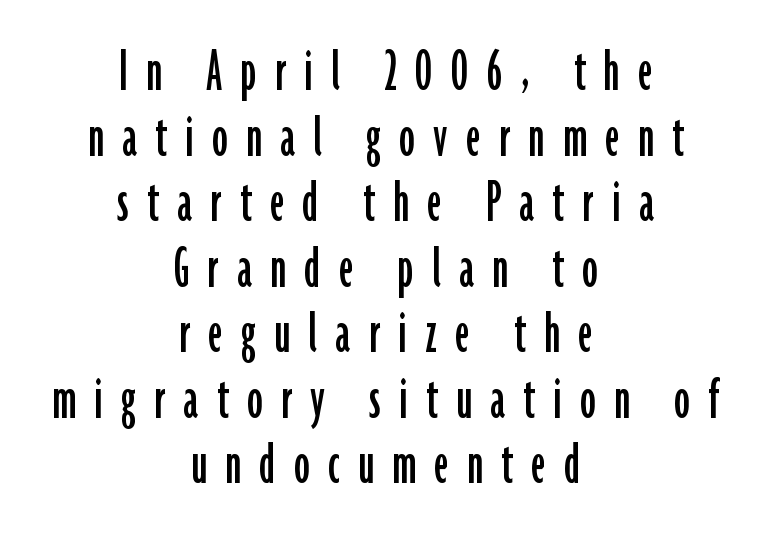
Q: Is the text italic (slanted)? A: No, it is upright.
Q: Is the typeface a serif or a sans-serif typeface? A: Sans-serif.
Q: Is the text underlined? A: No.
Q: How is the paragraph aligned? A: Centered.
Q: Is the spacing between letters normal or unusually wide? A: Unusually wide.
Q: Is the spacing between lines tight, normal or loose? A: Tight.
Q: Width (condensed, normal, or wide)? A: Condensed.
Q: Stroke contrast? A: Low.
Q: x-height? A: Medium.
Q: Monospaced? A: No.
